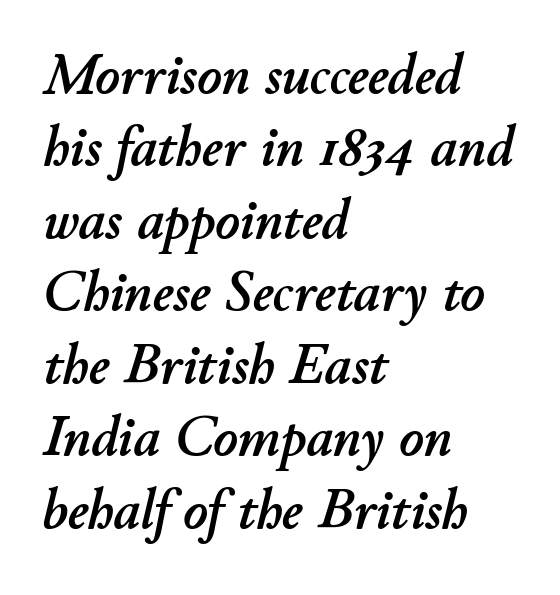
Q: Is the text italic (slanted)? A: Yes, it leans right by about 11 degrees.
Q: Is the text underlined? A: No.
Q: How is the paragraph aligned? A: Left-aligned.
Q: Is the spacing between letters normal or unusually wide? A: Normal.
Q: Is the spacing between lines tight, normal or loose? A: Normal.
Q: Width (condensed, normal, or wide)? A: Normal.
Q: Stroke contrast? A: Low.
Q: x-height? A: Small.
Q: Monospaced? A: No.
